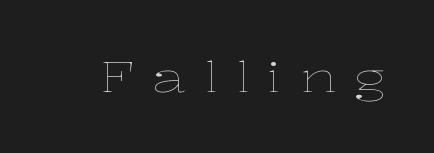
{"italic": "no", "bold": "no", "weight": "thin", "width": "wide", "stroke_contrast": "low", "x_height": "medium", "monospaced": "no", "underline": "no", "letter_spacing": "wide", "letter_spacing_em": 0.43, "glyph_px": 42}
